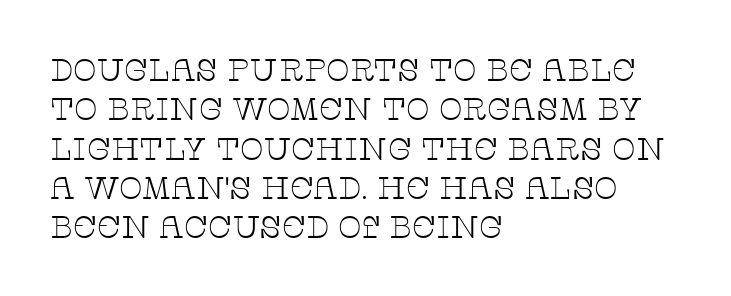
Q: Is the text bold? A: No.
Q: Is the text italic (slanted)? A: No, it is upright.
Q: Is the typeface a serif or a sans-serif typeface? A: Serif.
Q: Is the text underlined? A: No.
Q: How is the paragraph aligned? A: Left-aligned.
Q: Is the spacing between letters normal or unusually wide? A: Normal.
Q: Is the spacing between lines tight, normal or loose? A: Normal.
Q: Width (condensed, normal, or wide)? A: Wide.
Q: Stroke contrast? A: Low.
Q: x-height? A: Large.
Q: Monospaced? A: No.
